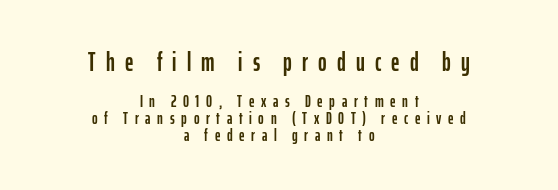
{"italic": "no", "underline": "no", "align": "center", "line_spacing": "tight", "line_spacing_ratio": 0.98, "letter_spacing": "wide", "letter_spacing_em": 0.39, "larger_block": "first", "size_ratio": 1.53, "glyph_px": 26}
